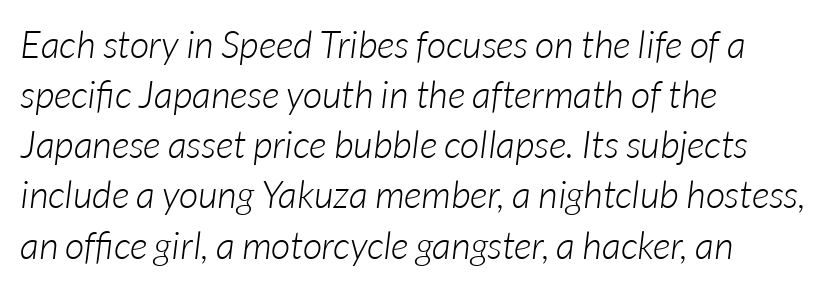
Q: Is the text bold? A: No.
Q: Is the text italic (slanted)? A: Yes, it leans right by about 7 degrees.
Q: Is the text underlined? A: No.
Q: How is the paragraph aligned? A: Left-aligned.
Q: Is the spacing between letters normal or unusually wide? A: Normal.
Q: Is the spacing between lines tight, normal or loose? A: Normal.
Q: Width (condensed, normal, or wide)? A: Normal.
Q: Stroke contrast? A: Low.
Q: x-height? A: Medium.
Q: Monospaced? A: No.
